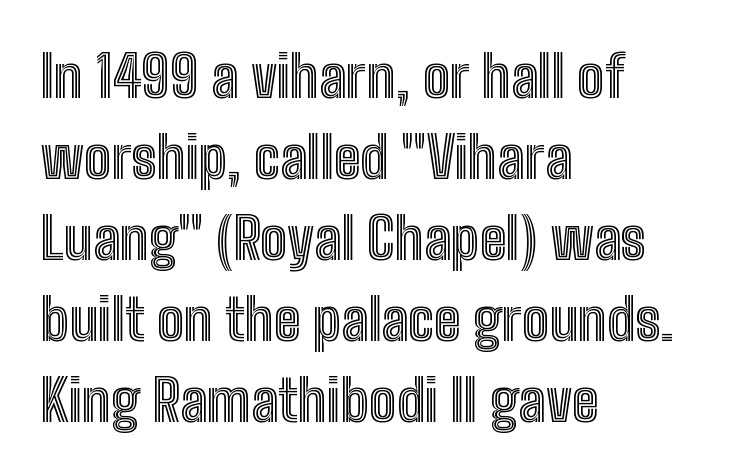
The image shows 57 px condensed type, upright; set left-aligned, normal line spacing (1.42x), normal letter spacing, not underlined; a medium x-height.
